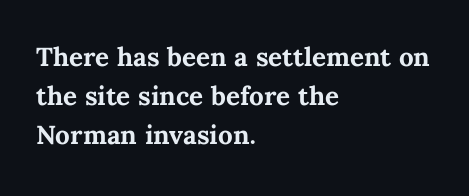
Q: Is the text bold? A: Yes.
Q: Is the text italic (slanted)? A: No, it is upright.
Q: Is the text underlined? A: No.
Q: How is the paragraph aligned? A: Left-aligned.
Q: Is the spacing between letters normal or unusually wide? A: Normal.
Q: Is the spacing between lines tight, normal or loose? A: Normal.
